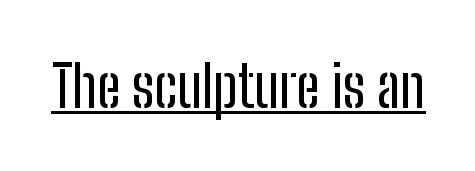
{"serif": "no", "italic": "no", "width": "condensed", "stroke_contrast": "low", "x_height": "medium", "monospaced": "no", "underline": "yes", "letter_spacing": "normal", "letter_spacing_em": 0.0, "glyph_px": 58}
